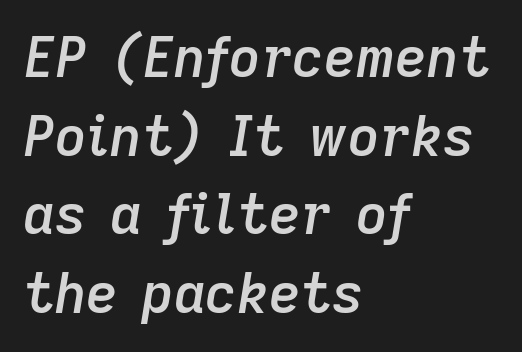
Standard letterfit; no display-style spreading of the glyphs. Baseline-to-baseline distance is the conventional proportion of letter height. The passage shown leans; its letterforms are oblique. Do the characters align in a grid? No, the font is proportional. This sample is left-justified, so line endings fall wherever the words run out.
